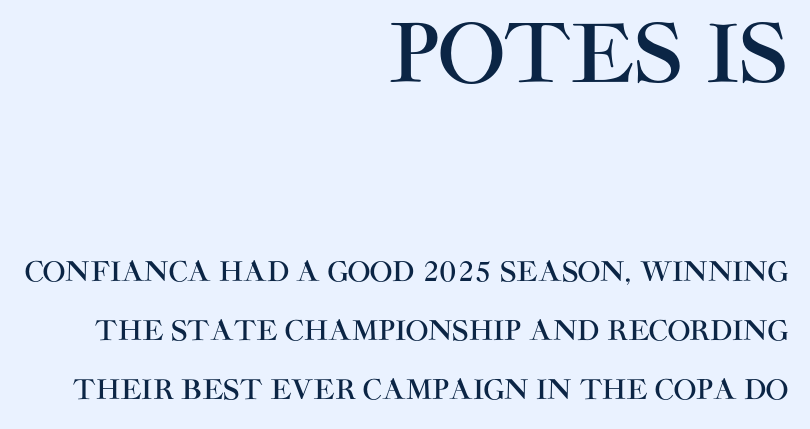
{"serif": "no", "italic": "no", "width": "normal", "stroke_contrast": "high", "x_height": "large", "monospaced": "no", "underline": "no", "align": "right", "line_spacing": "loose", "line_spacing_ratio": 2.18, "letter_spacing": "normal", "letter_spacing_em": 0.0, "larger_block": "first", "size_ratio": 2.96, "glyph_px": 80}
